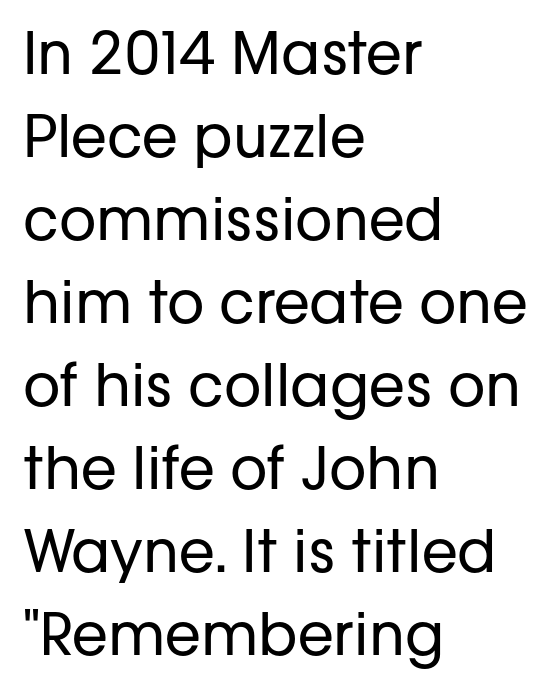
Does the leading feel generous? No, just average. Descenders hang freely into open space. You could call the tracking neutral — neither tight nor loose. These lines are rendered in a variable-pitch font.
